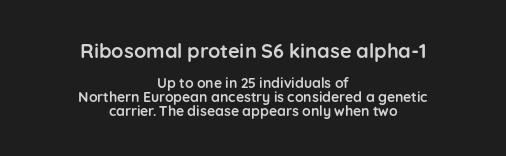
Q: Is the text bold? A: Yes.
Q: Is the text italic (slanted)? A: No, it is upright.
Q: Is the text underlined? A: No.
Q: How is the paragraph aligned? A: Centered.
Q: Is the spacing between letters normal or unusually wide? A: Normal.
Q: Is the spacing between lines tight, normal or loose? A: Tight.
Q: Which block of text is set in a larger size, the first (top) or the second (bottom)? A: The first (top) one.
